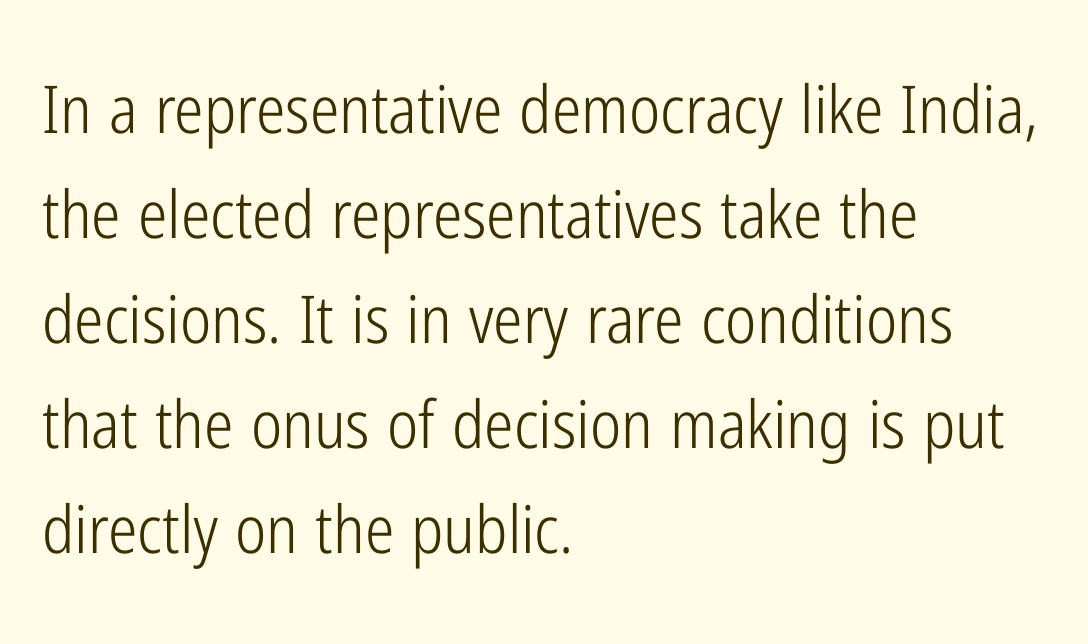
Q: Is the text bold? A: No.
Q: Is the text italic (slanted)? A: No, it is upright.
Q: Is the typeface a serif or a sans-serif typeface? A: Sans-serif.
Q: Is the text underlined? A: No.
Q: How is the paragraph aligned? A: Left-aligned.
Q: Is the spacing between letters normal or unusually wide? A: Normal.
Q: Is the spacing between lines tight, normal or loose? A: Normal.
Q: Width (condensed, normal, or wide)? A: Condensed.
Q: Stroke contrast? A: Low.
Q: x-height? A: Medium.
Q: Monospaced? A: No.
